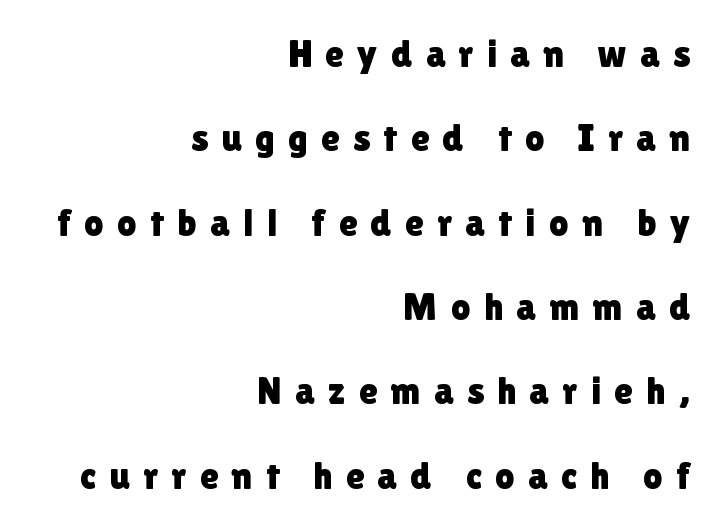
The face used here is rendered with a markedly widened letterfit. In CSS terms this would be text-align: right. Looks like regular typesetting: each glyph gets only the width it needs. Does the lettering tilt? It doesn't — this is upright. Loosely led — the rows are spread out. The typeface chosen for these lines omits serifs.
